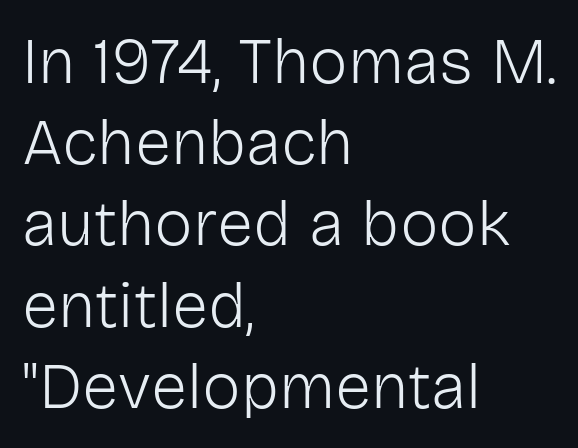
Q: Is the text bold? A: No.
Q: Is the text italic (slanted)? A: No, it is upright.
Q: Is the typeface a serif or a sans-serif typeface? A: Sans-serif.
Q: Is the text underlined? A: No.
Q: How is the paragraph aligned? A: Left-aligned.
Q: Is the spacing between letters normal or unusually wide? A: Normal.
Q: Is the spacing between lines tight, normal or loose? A: Normal.
Q: Width (condensed, normal, or wide)? A: Normal.
Q: Stroke contrast? A: Low.
Q: x-height? A: Medium.
Q: Monospaced? A: No.
